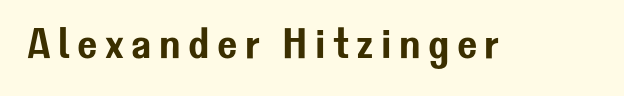
Q: Is the text italic (slanted)? A: No, it is upright.
Q: Is the typeface a serif or a sans-serif typeface? A: Sans-serif.
Q: Is the text underlined? A: No.
Q: Width (condensed, normal, or wide)? A: Normal.
Q: Stroke contrast? A: Low.
Q: x-height? A: Medium.
Q: Monospaced? A: No.
